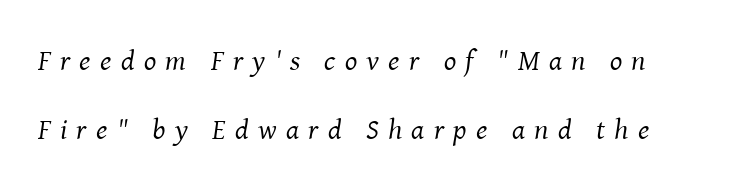
Q: Is the text bold? A: No.
Q: Is the text italic (slanted)? A: Yes, it leans right by about 8 degrees.
Q: Is the typeface a serif or a sans-serif typeface? A: Serif.
Q: Is the text underlined? A: No.
Q: Is the spacing between letters normal or unusually wide? A: Unusually wide.
Q: Is the spacing between lines tight, normal or loose? A: Loose.
Q: Width (condensed, normal, or wide)? A: Normal.
Q: Stroke contrast? A: Medium.
Q: x-height? A: Medium.
Q: Monospaced? A: No.
